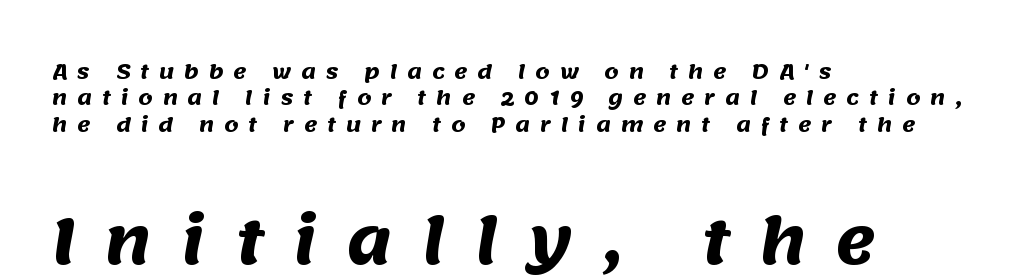
The image shows 61 px heavy sans-serif type; set left-aligned, normal line spacing (1.32x), unusually wide letter spacing (+0.49 em), not underlined; the second (bottom) block is 3.05x larger; medium stroke contrast and a large x-height.
